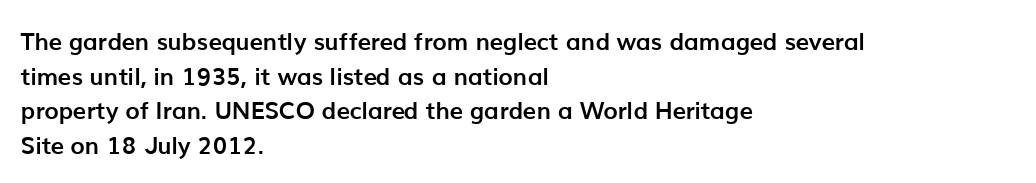
{"italic": "no", "bold": "yes", "underline": "no", "align": "left", "line_spacing": "normal", "line_spacing_ratio": 1.44, "letter_spacing": "normal", "letter_spacing_em": 0.0, "glyph_px": 24}
